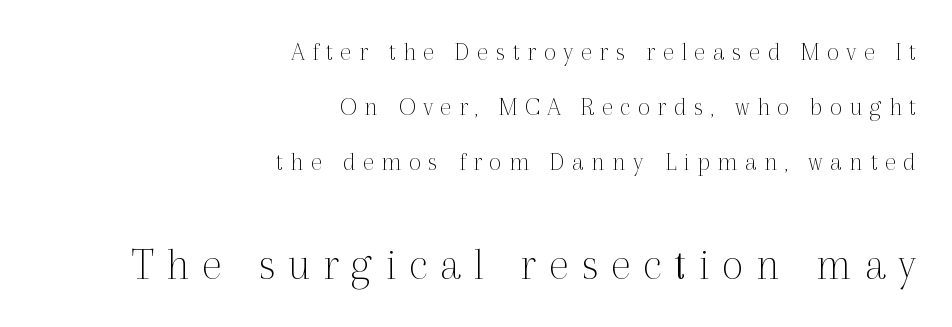
If you measured baseline to baseline, you'd find a long distance. The tracking jumps out immediately: characters are airy and widely separated. Character widths vary here, with narrow letters taking less room than wide ones. The designer gave the closing block more size than the opening block. Heft: none added — not bold. The designer went with a serif here, giving each stem small feet.
